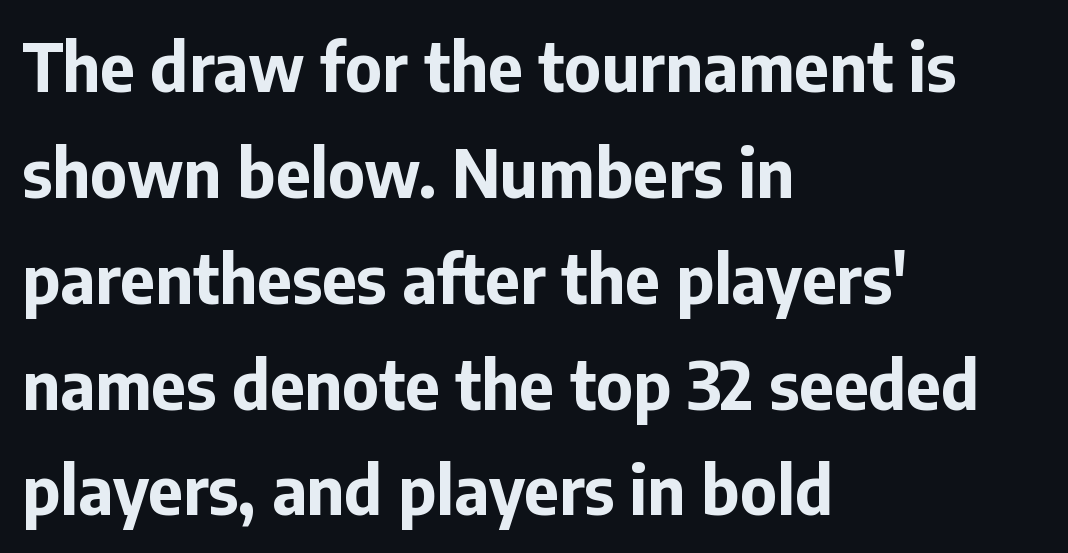
Q: Is the text bold? A: Yes.
Q: Is the text italic (slanted)? A: No, it is upright.
Q: Is the typeface a serif or a sans-serif typeface? A: Sans-serif.
Q: Is the text underlined? A: No.
Q: How is the paragraph aligned? A: Left-aligned.
Q: Is the spacing between letters normal or unusually wide? A: Normal.
Q: Is the spacing between lines tight, normal or loose? A: Normal.
Q: Width (condensed, normal, or wide)? A: Normal.
Q: Stroke contrast? A: Low.
Q: x-height? A: Medium.
Q: Monospaced? A: No.
